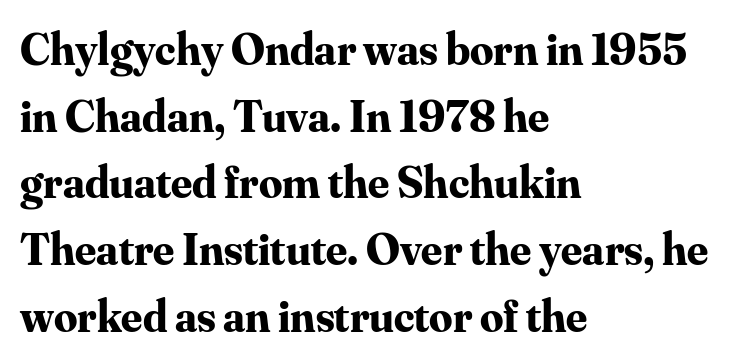
The image shows 46 px bold serif type, upright; set left-aligned, normal line spacing (1.45x), normal letter spacing, not underlined; medium stroke contrast and a small x-height.
